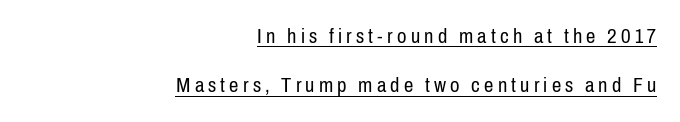
Q: Is the text bold? A: No.
Q: Is the text italic (slanted)? A: No, it is upright.
Q: Is the text underlined? A: Yes.
Q: How is the paragraph aligned? A: Right-aligned.
Q: Is the spacing between letters normal or unusually wide? A: Unusually wide.
Q: Is the spacing between lines tight, normal or loose? A: Loose.
